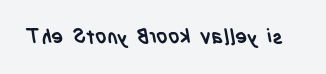
Q: Is the text bold? A: Yes.
Q: Is the text underlined? A: No.
Q: Is the spacing between letters normal or unusually wide? A: Normal.
